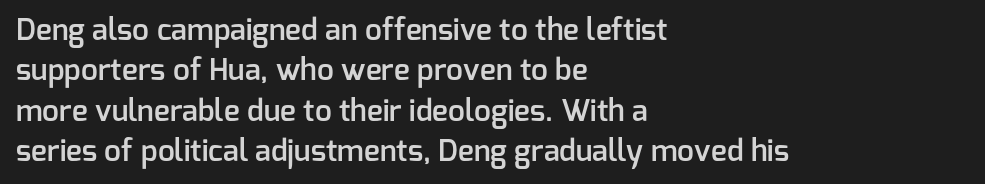
The typeface chosen for these lines omits serifs. Caption: multi-line text, flush left, ragged right. It's the straight-up-and-down kind of type. Observe the ordinary spacing: letters are neighbours, not strangers. Semibold letterforms, between regular and bold. Has an underline been added? It has not.
